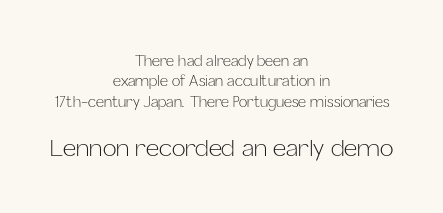
{"italic": "no", "bold": "no", "underline": "no", "align": "center", "line_spacing": "normal", "line_spacing_ratio": 1.46, "letter_spacing": "normal", "letter_spacing_em": 0.0, "larger_block": "second", "size_ratio": 1.64, "glyph_px": 23}
